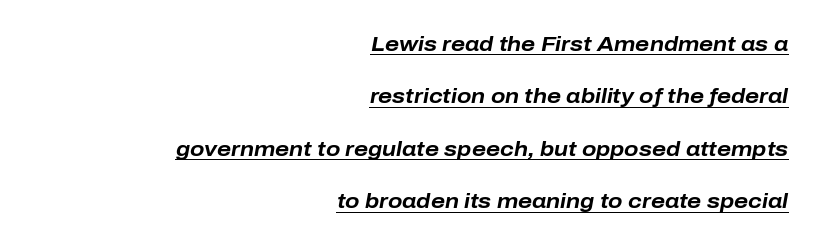
Honestly, the underline is the first thing you notice here. A great deal of white space separates one row of letters from the next. In terms of weight, the rendering is a true, heavy bold. The tracking reads as untouched default to a designer's eye. Slanted lettering throughout.
